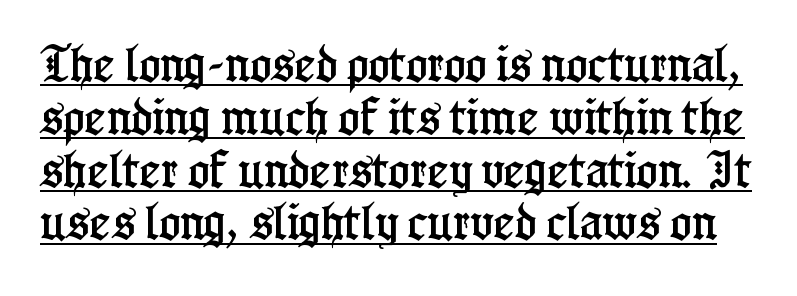
This sample carries an underscore along the baseline area. Vertically, the passage feels balanced, rows spaced as you'd expect. Is there any slant? The stems are plumb. There is no visible air inserted between adjacent glyphs. Do the characters align in a grid? No, the font is proportional. A serif font was chosen for this passage.
